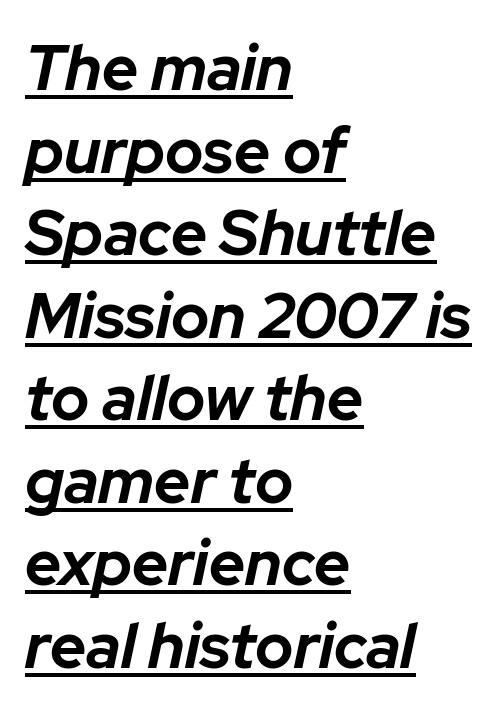
Q: Is the text bold? A: Yes.
Q: Is the text italic (slanted)? A: Yes, it leans right by about 12 degrees.
Q: Is the text underlined? A: Yes.
Q: How is the paragraph aligned? A: Left-aligned.
Q: Is the spacing between letters normal or unusually wide? A: Normal.
Q: Is the spacing between lines tight, normal or loose? A: Normal.
Q: Width (condensed, normal, or wide)? A: Normal.
Q: Stroke contrast? A: Low.
Q: x-height? A: Medium.
Q: Monospaced? A: No.
